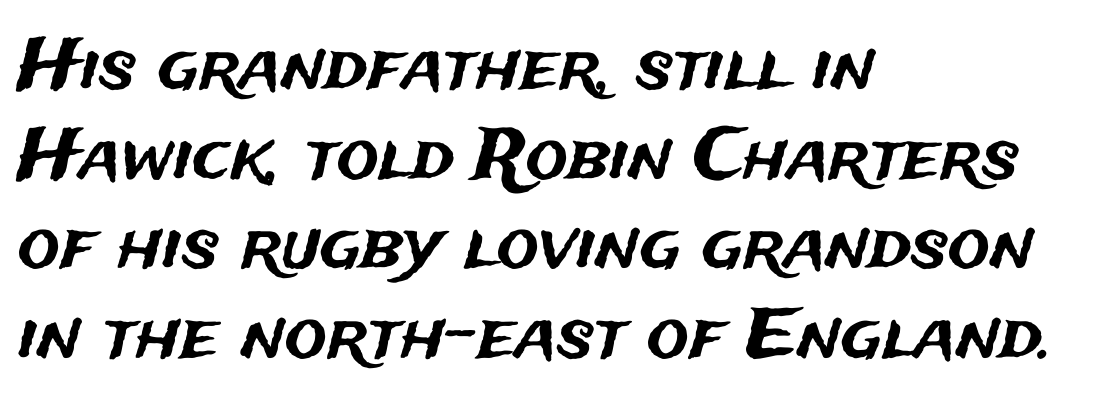
Q: Is the text italic (slanted)? A: Yes.
Q: Is the typeface a serif or a sans-serif typeface? A: Sans-serif.
Q: Is the text underlined? A: No.
Q: How is the paragraph aligned? A: Left-aligned.
Q: Is the spacing between letters normal or unusually wide? A: Normal.
Q: Is the spacing between lines tight, normal or loose? A: Normal.
Q: Width (condensed, normal, or wide)? A: Normal.
Q: Stroke contrast? A: Medium.
Q: x-height? A: Medium.
Q: Monospaced? A: No.
